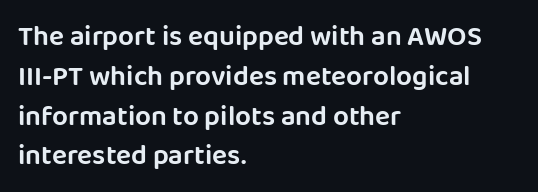
Q: Is the text italic (slanted)? A: No, it is upright.
Q: Is the typeface a serif or a sans-serif typeface? A: Sans-serif.
Q: Is the text underlined? A: No.
Q: How is the paragraph aligned? A: Left-aligned.
Q: Is the spacing between letters normal or unusually wide? A: Normal.
Q: Is the spacing between lines tight, normal or loose? A: Normal.
Q: Width (condensed, normal, or wide)? A: Normal.
Q: Stroke contrast? A: Low.
Q: x-height? A: Large.
Q: Monospaced? A: No.
